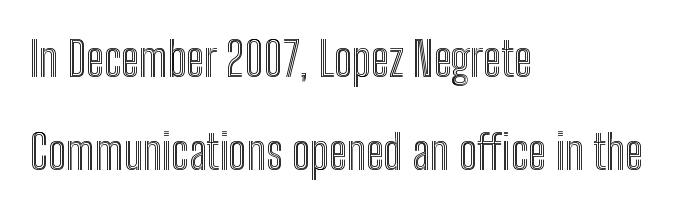
The image shows 47 px condensed type, upright; set left-aligned, loose line spacing (1.98x), normal letter spacing, not underlined; a medium x-height.
